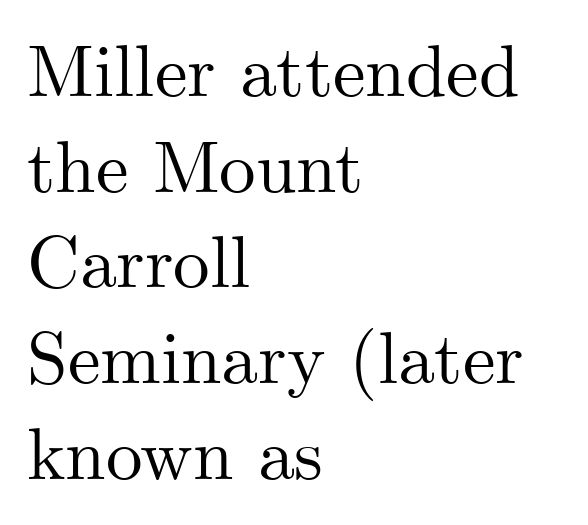
Q: Is the text italic (slanted)? A: No, it is upright.
Q: Is the typeface a serif or a sans-serif typeface? A: Serif.
Q: Is the text underlined? A: No.
Q: How is the paragraph aligned? A: Left-aligned.
Q: Is the spacing between letters normal or unusually wide? A: Normal.
Q: Is the spacing between lines tight, normal or loose? A: Normal.
Q: Width (condensed, normal, or wide)? A: Normal.
Q: Stroke contrast? A: Medium.
Q: x-height? A: Small.
Q: Monospaced? A: No.
